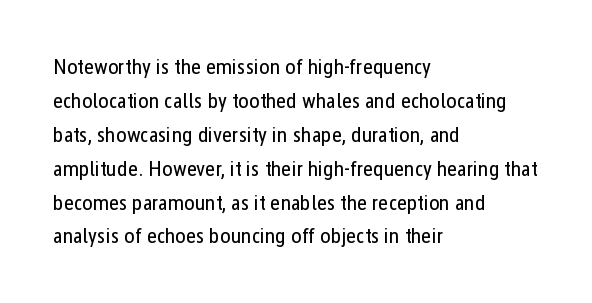
{"italic": "no", "bold": "no", "underline": "no", "align": "left", "line_spacing": "normal", "line_spacing_ratio": 1.54, "letter_spacing": "normal", "letter_spacing_em": 0.0, "glyph_px": 22}
